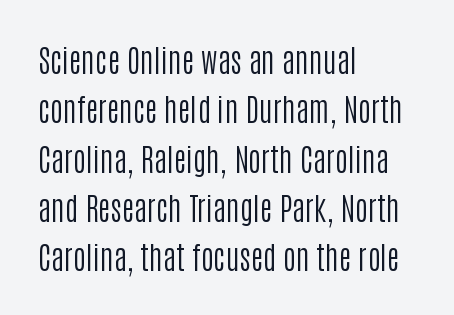
The image shows 31 px regular-weight, condensed sans-serif type, upright; set left-aligned, normal line spacing (1.59x), normal letter spacing, not underlined; low stroke contrast and a large x-height.
